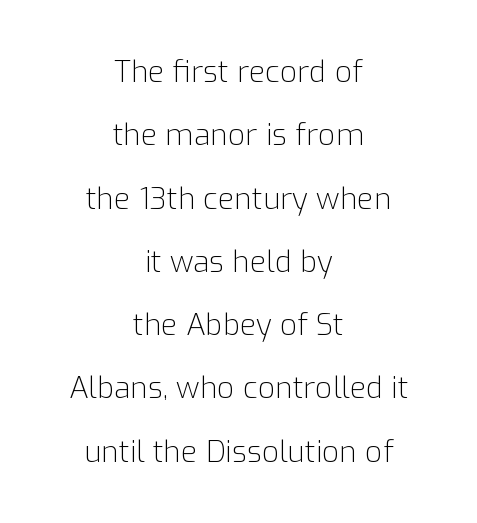
The image shows 30 px light sans-serif type, upright; set centered, loose line spacing (2.11x), normal letter spacing, not underlined; low stroke contrast and a medium x-height.
